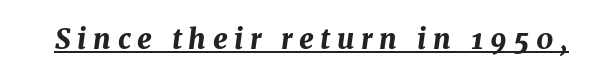
{"italic": "yes", "lean": "right", "slant_degrees": 8, "bold": "yes", "weight": "bold", "width": "normal", "stroke_contrast": "medium", "x_height": "medium", "monospaced": "no", "underline": "yes", "letter_spacing": "wide", "letter_spacing_em": 0.24, "glyph_px": 28}
